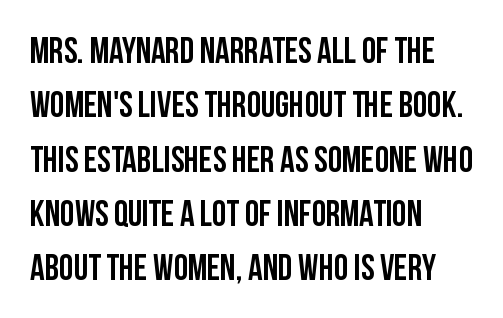
The space beneath each line is pristine and unruled. Nothing unusual about the tracking: characters are spaced as the font intends. If you measured baseline to baseline, you'd find a middling distance. Every letter is thick-stroked: bold, no question. The typeface chosen for these lines omits serifs.
